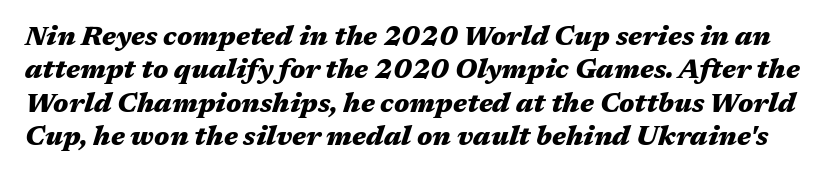
The face used here has the dense, thick strokes of a bold. Honestly, there is no underline to notice here at all. The lettering tilts uniformly, giving the passage an italic look. The face used here is rendered with its standard letterfit.
